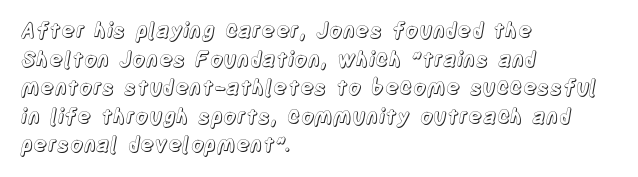
The image shows 21 px text type; set left-aligned, normal line spacing (1.36x), normal letter spacing, not underlined.
